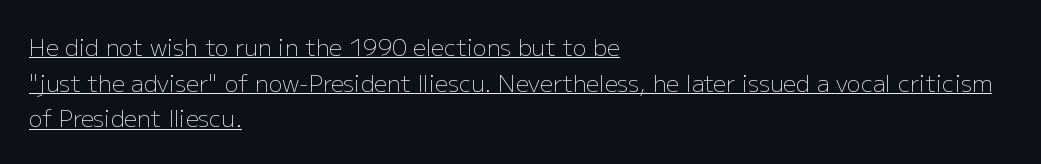
{"italic": "no", "bold": "no", "underline": "yes", "align": "left", "line_spacing": "normal", "line_spacing_ratio": 1.55, "letter_spacing": "normal", "letter_spacing_em": 0.0, "glyph_px": 23}
